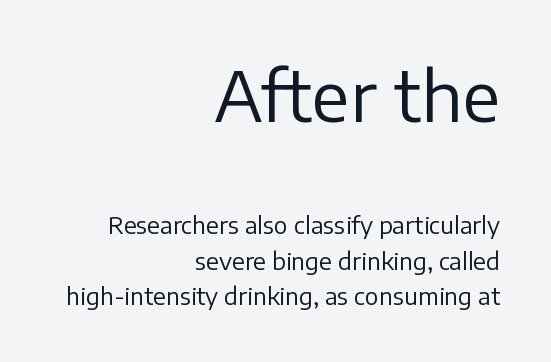
Does the bottom block carry the larger type? No, the top block does. No letter is thick-stroked: the sample isn't bold. Caption: multi-line text, flush right, ragged left. Observe the ordinary spacing: letters are neighbours, not strangers. Letters rest on an invisible, unmarked baseline.
